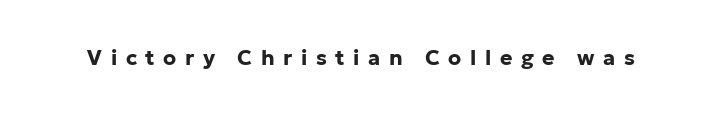
Q: Is the text bold? A: Yes.
Q: Is the text italic (slanted)? A: No, it is upright.
Q: Is the text underlined? A: No.
Q: Is the spacing between letters normal or unusually wide? A: Unusually wide.
